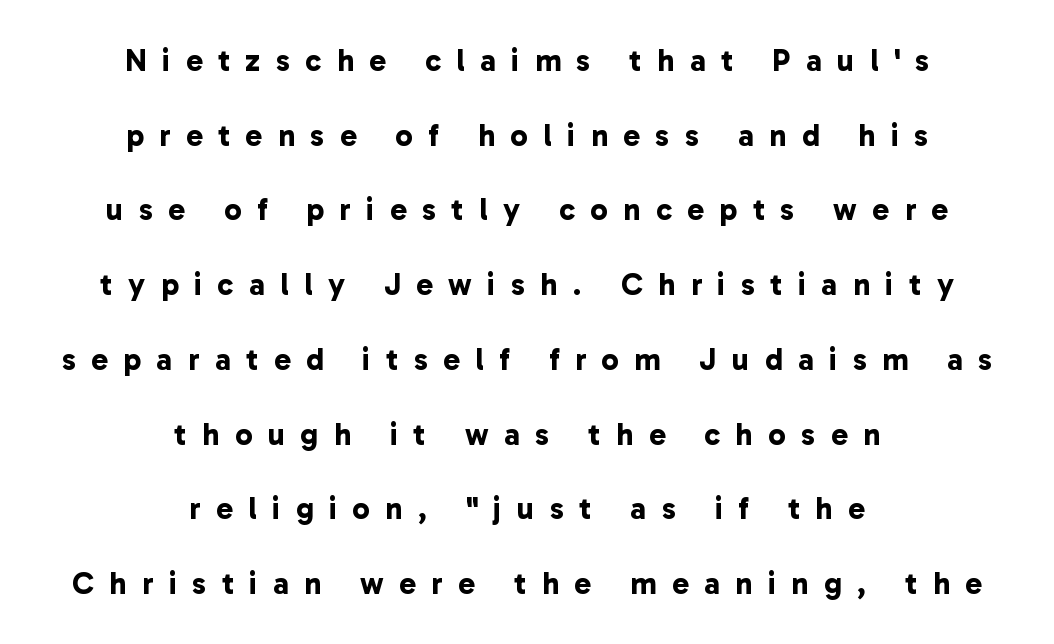
You'd pick this weight for a headline — it's a proper bold. The space directly below the letters is spotless. Characters follow at a spacing far wider than the type designer built in. A typesetter would label this face a sans. The rendering uses natural spacing where letterforms have individual widths.
